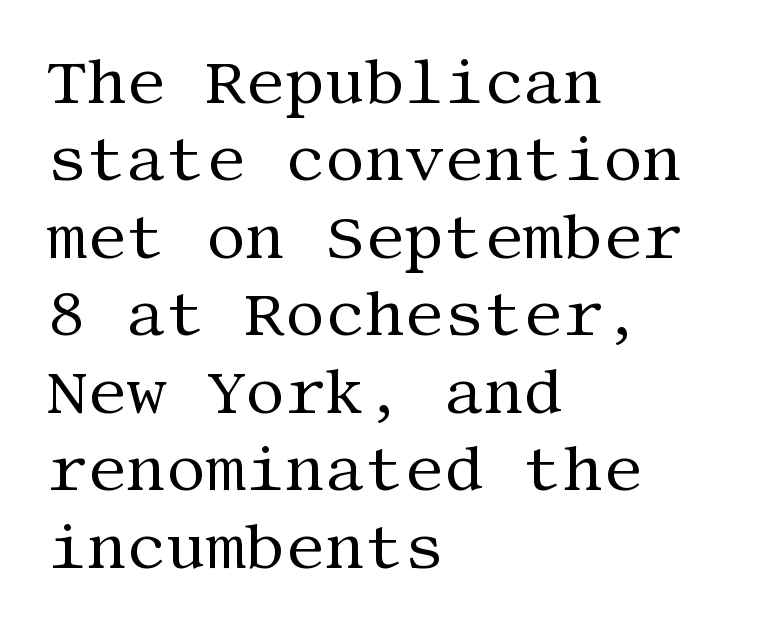
The image shows 62 px regular-weight serif type, upright; set left-aligned, normal line spacing (1.25x), normal letter spacing, not underlined; medium stroke contrast and a large x-height.
